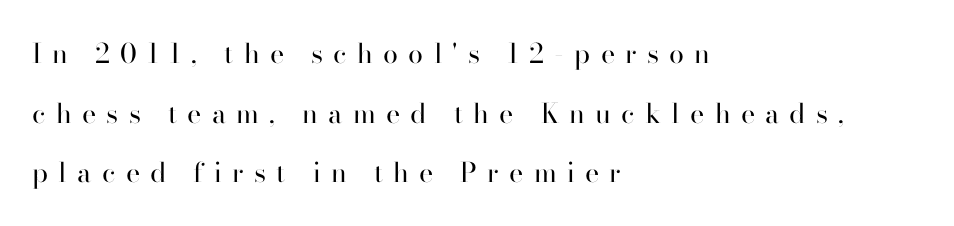
Q: Is the text bold? A: No.
Q: Is the text italic (slanted)? A: No, it is upright.
Q: Is the text underlined? A: No.
Q: How is the paragraph aligned? A: Left-aligned.
Q: Is the spacing between letters normal or unusually wide? A: Unusually wide.
Q: Is the spacing between lines tight, normal or loose? A: Loose.
